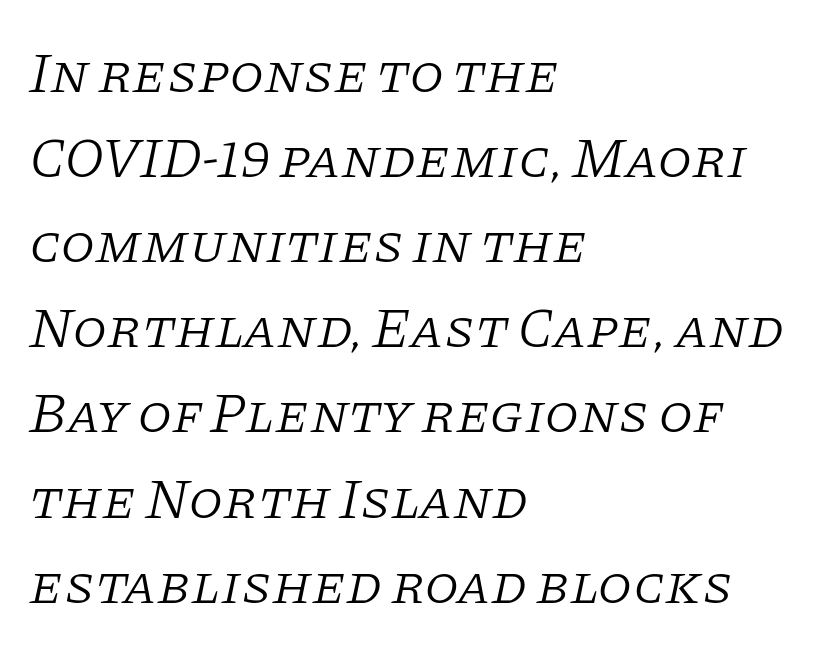
{"serif": "yes", "italic": "yes", "lean": "right", "slant_degrees": 11, "bold": "no", "weight": "light", "width": "normal", "stroke_contrast": "low", "x_height": "large", "monospaced": "no", "underline": "no", "align": "left", "line_spacing": "normal", "line_spacing_ratio": 1.52, "letter_spacing": "normal", "letter_spacing_em": 0.0, "glyph_px": 56}
